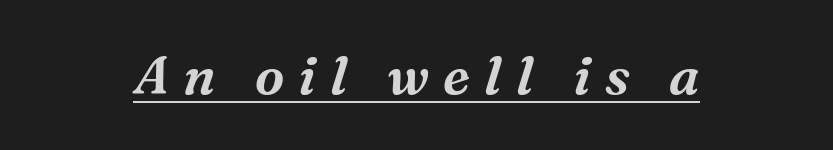
A typesetter would call this proportional, since set widths differ per character. Designer's note — italics engaged. The tracking reads as deliberately expanded to a designer's eye. Unlike a clean sans, this face finishes its strokes with serifs. Compared with undecorated copy, this sample adds a rule below the words.
